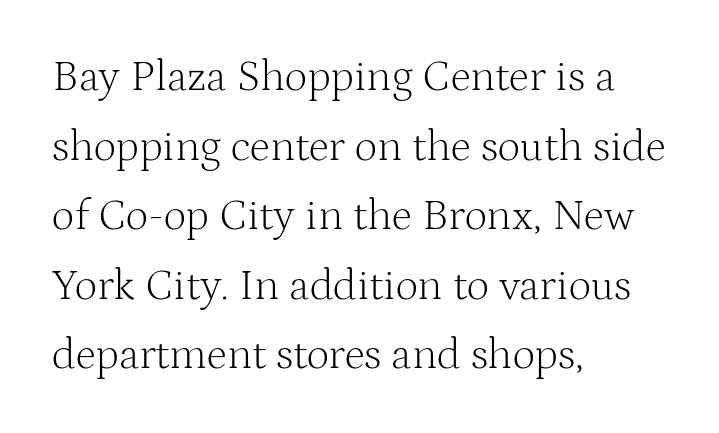
Q: Is the text bold? A: No.
Q: Is the text italic (slanted)? A: No, it is upright.
Q: Is the typeface a serif or a sans-serif typeface? A: Serif.
Q: Is the text underlined? A: No.
Q: How is the paragraph aligned? A: Left-aligned.
Q: Is the spacing between letters normal or unusually wide? A: Normal.
Q: Is the spacing between lines tight, normal or loose? A: Normal.
Q: Width (condensed, normal, or wide)? A: Normal.
Q: Stroke contrast? A: Medium.
Q: x-height? A: Medium.
Q: Monospaced? A: No.
